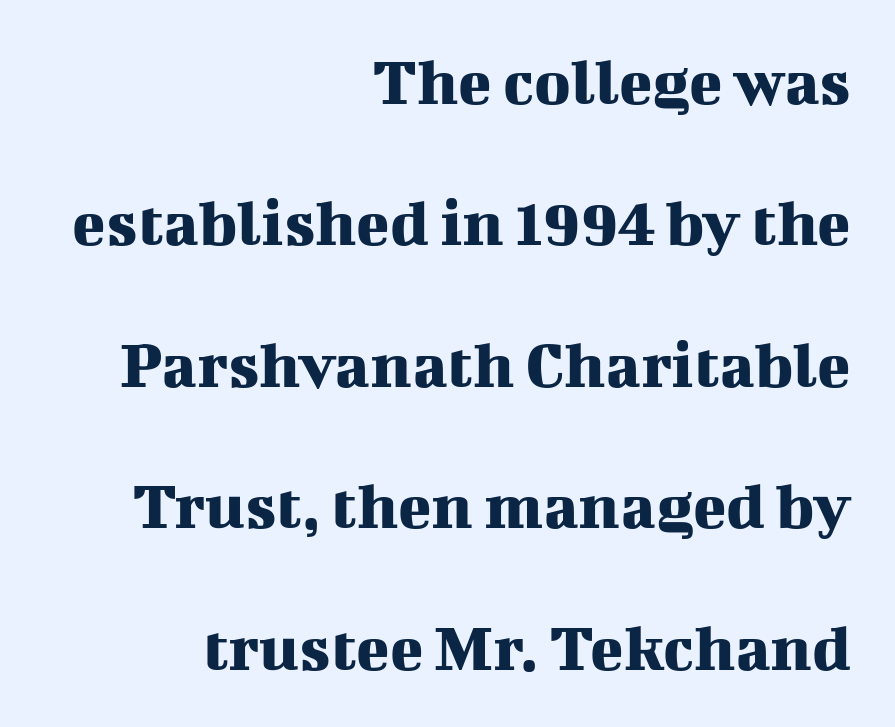
{"serif": "yes", "italic": "no", "width": "normal", "stroke_contrast": "medium", "x_height": "medium", "monospaced": "no", "underline": "no", "align": "right", "line_spacing": "loose", "line_spacing_ratio": 2.05, "letter_spacing": "normal", "letter_spacing_em": 0.0, "glyph_px": 69}
